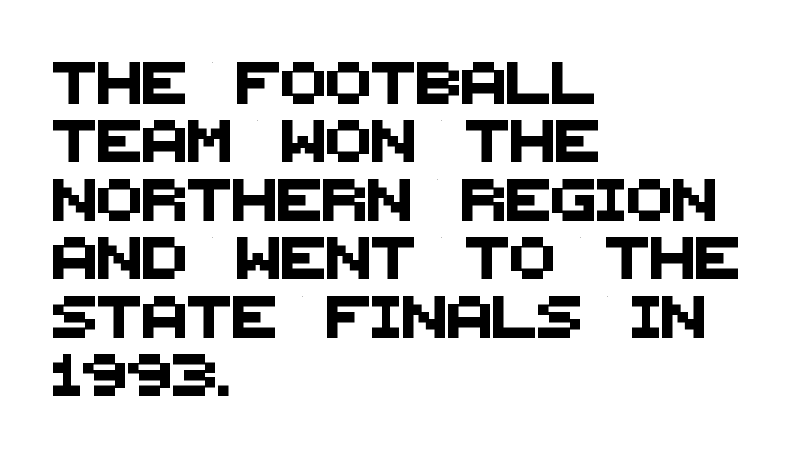
Q: Is the typeface a serif or a sans-serif typeface? A: Sans-serif.
Q: Is the text underlined? A: No.
Q: How is the paragraph aligned? A: Left-aligned.
Q: Is the spacing between letters normal or unusually wide? A: Normal.
Q: Is the spacing between lines tight, normal or loose? A: Normal.
Q: Width (condensed, normal, or wide)? A: Normal.
Q: Stroke contrast? A: Medium.
Q: x-height? A: Large.
Q: Monospaced? A: No.
